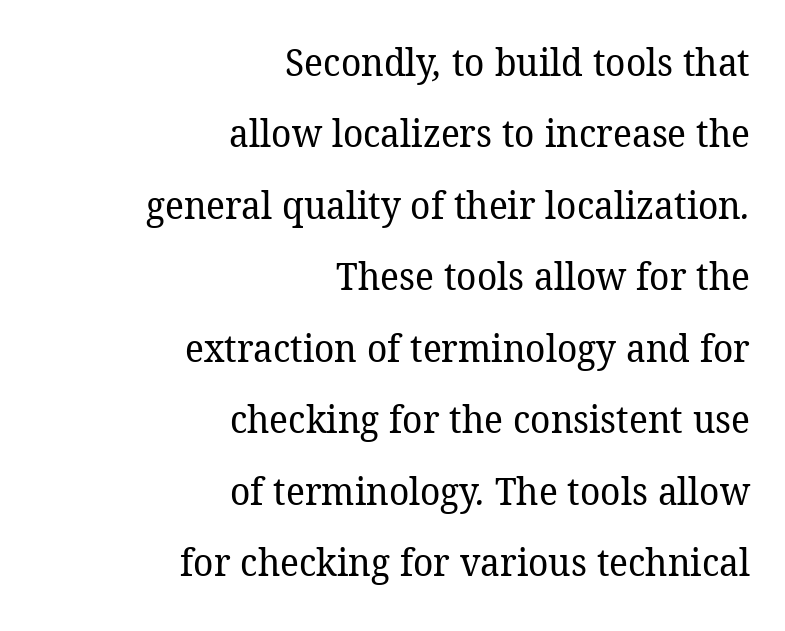
{"serif": "yes", "bold": "no", "weight": "regular", "width": "normal", "stroke_contrast": "low", "x_height": "medium", "monospaced": "no", "underline": "no", "align": "right", "line_spacing_ratio": 1.88, "letter_spacing": "normal", "letter_spacing_em": 0.0, "glyph_px": 38}
